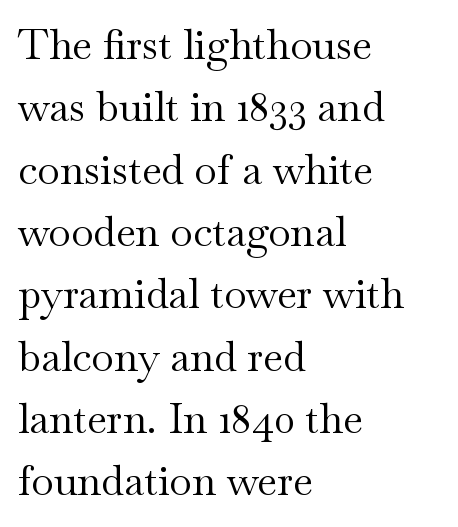
The image shows 41 px regular-weight, wide serif type, upright; set left-aligned, normal line spacing (1.52x), normal letter spacing, not underlined; medium stroke contrast and a small x-height.
